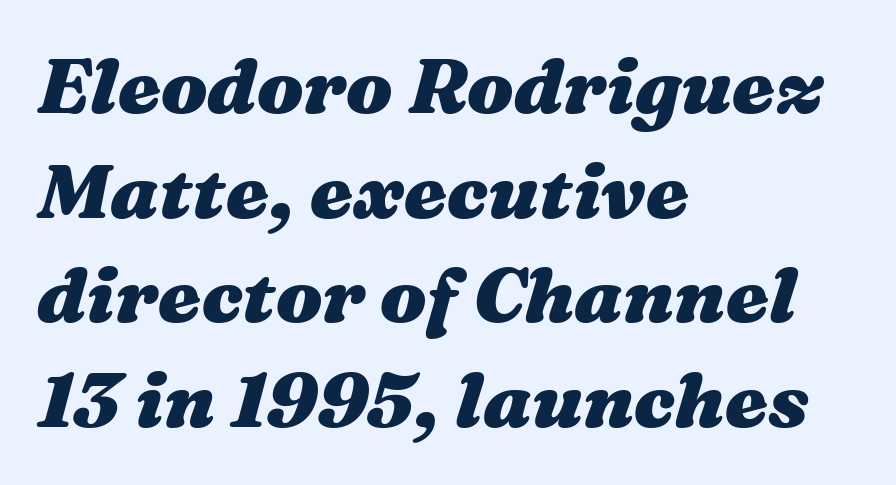
The image shows 77 px heavy, wide type, italic (leaning right); set left-aligned, normal line spacing (1.36x), normal letter spacing, not underlined; medium stroke contrast and a medium x-height.
